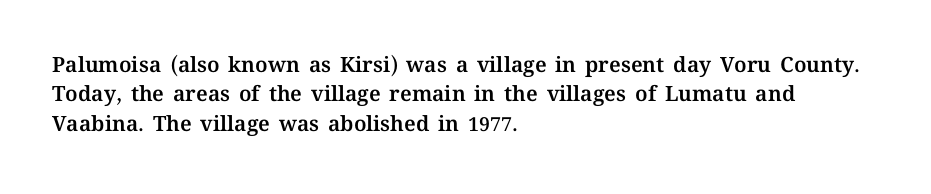
If you drew a ruler down the left edge, every line would touch it. The foot of each line stays bare and open. What's the leading like? Ordinary, nothing unusual. The axis of the letterforms is exactly vertical. Observe the ordinary spacing: letters are neighbours, not strangers.
